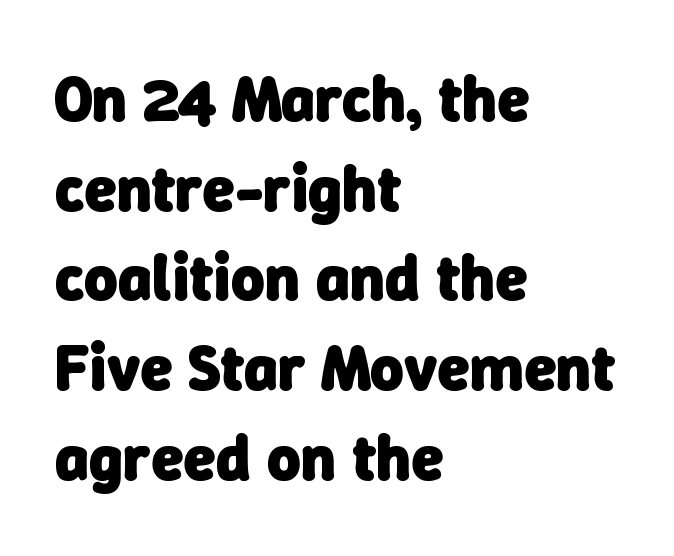
Serif or sans? Sans — the stroke terminals are bare. Here the designer chose a conventional face with non-uniform glyph widths. The tracking reads as untouched default to a designer's eye. Beneath every word, the page is bare. Look at the stroke-to-counter ratio: heavy, a bold.
